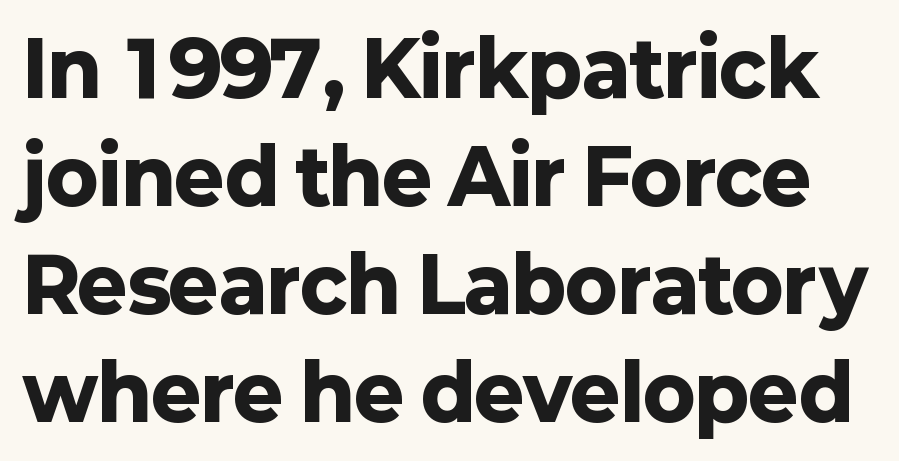
The rendering uses a bold face; every stroke is thick and dark. The type is set solid horizontally, with unmodified tracking. Character widths vary here, with narrow letters taking less room than wide ones. You can tell it's not italic because the verticals are truly vertical.
